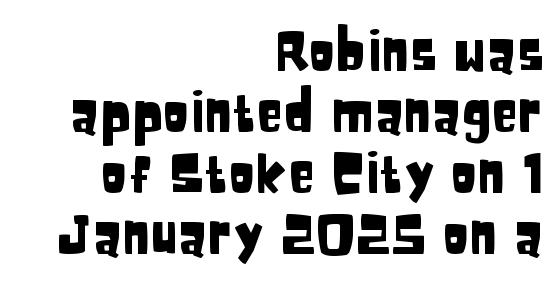
{"serif": "no", "italic": "no", "width": "condensed", "stroke_contrast": "low", "x_height": "large", "monospaced": "no", "underline": "no", "align": "right", "line_spacing": "tight", "line_spacing_ratio": 1.11, "letter_spacing": "normal", "letter_spacing_em": 0.0, "glyph_px": 55}
